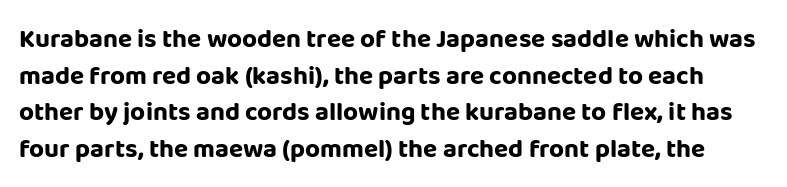
You can tell it's not italic because the verticals are truly vertical. Any mark beneath the type? The region is blank. Typographic density is high because the face is bold. Rows of type keep a routine distance in the vertical direction. Does extra space separate the letters? No, they use regular spacing.
